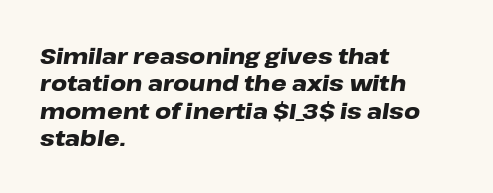
The image shows 22 px bold type, italic (leaning right); set left-aligned, line spacing 1.24x, normal letter spacing, not underlined.
